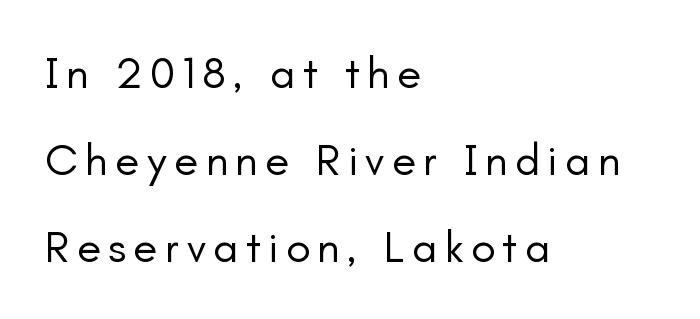
{"serif": "no", "italic": "no", "bold": "no", "weight": "regular", "width": "normal", "stroke_contrast": "low", "x_height": "small", "monospaced": "no", "underline": "no", "align": "left", "line_spacing": "loose", "line_spacing_ratio": 1.93, "glyph_px": 45}
